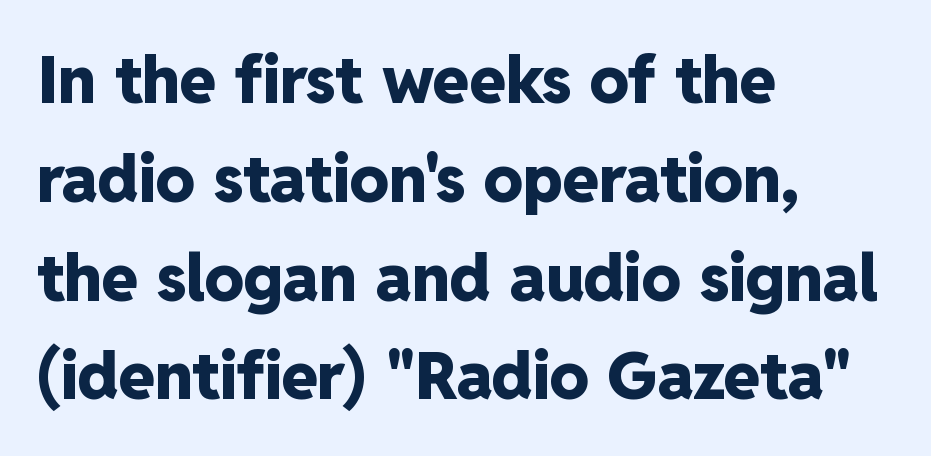
{"serif": "no", "italic": "no", "bold": "yes", "weight": "heavy", "width": "normal", "stroke_contrast": "low", "x_height": "medium", "monospaced": "no", "underline": "no", "align": "left", "line_spacing": "normal", "line_spacing_ratio": 1.52, "letter_spacing": "normal", "letter_spacing_em": 0.0, "glyph_px": 65}
